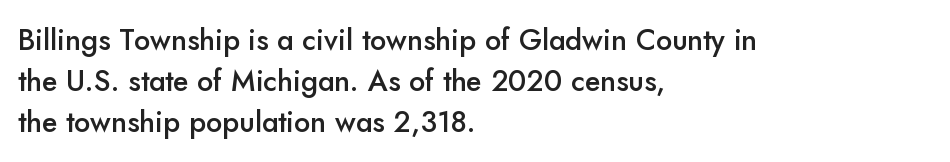
Q: Is the text bold? A: Semi-bold.
Q: Is the text italic (slanted)? A: No, it is upright.
Q: Is the typeface a serif or a sans-serif typeface? A: Sans-serif.
Q: Is the text underlined? A: No.
Q: How is the paragraph aligned? A: Left-aligned.
Q: Is the spacing between letters normal or unusually wide? A: Normal.
Q: Is the spacing between lines tight, normal or loose? A: Normal.
Q: Width (condensed, normal, or wide)? A: Normal.
Q: Stroke contrast? A: Low.
Q: x-height? A: Small.
Q: Monospaced? A: No.
